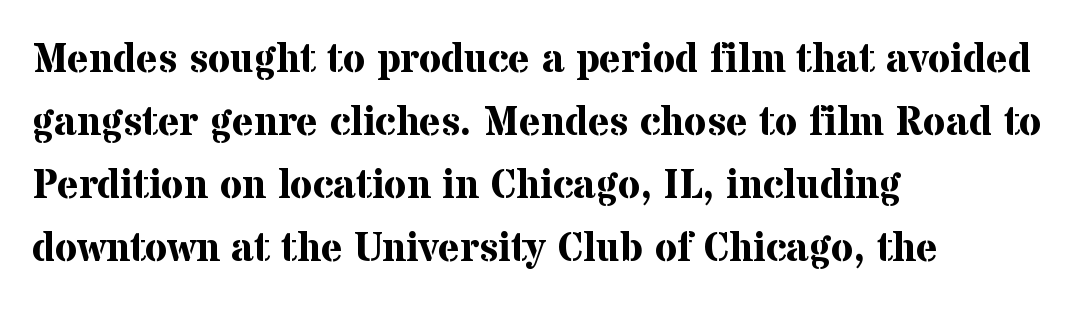
If you drew a line through each stem, it would be perfectly vertical. Teacher's note: observe the even left margin — that is flush-left alignment. Words appear dense and cohesive because spacing is normal. Plain, unruled lines of type.
